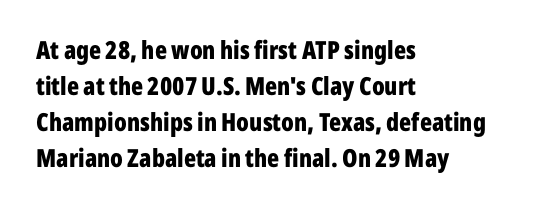
{"italic": "no", "bold": "yes", "underline": "no", "align": "left", "line_spacing": "normal", "line_spacing_ratio": 1.44, "letter_spacing": "normal", "letter_spacing_em": 0.0, "glyph_px": 25}
